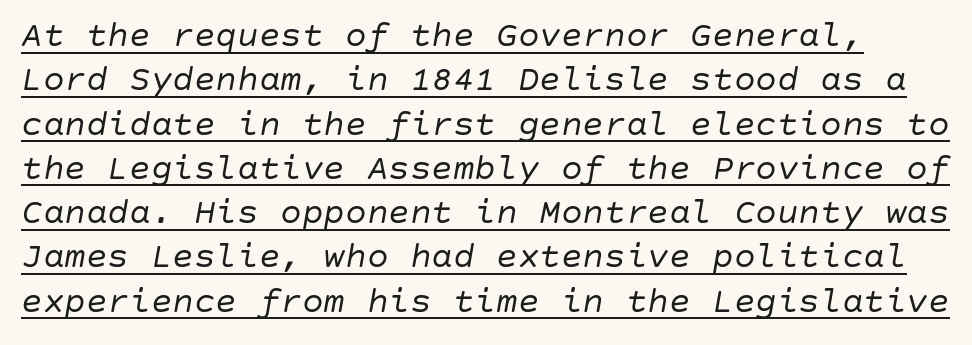
{"italic": "yes", "lean": "right", "slant_degrees": 10, "bold": "no", "weight": "regular", "width": "normal", "stroke_contrast": "low", "x_height": "large", "underline": "yes", "line_spacing_ratio": 1.23, "letter_spacing": "normal", "letter_spacing_em": 0.0, "glyph_px": 36}
